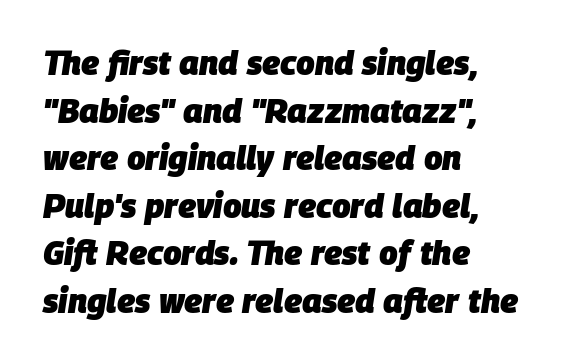
Q: Is the text bold? A: Yes.
Q: Is the text italic (slanted)? A: Yes, it leans right by about 9 degrees.
Q: Is the text underlined? A: No.
Q: How is the paragraph aligned? A: Left-aligned.
Q: Is the spacing between letters normal or unusually wide? A: Normal.
Q: Is the spacing between lines tight, normal or loose? A: Normal.
Q: Width (condensed, normal, or wide)? A: Normal.
Q: Stroke contrast? A: Low.
Q: x-height? A: Large.
Q: Monospaced? A: No.
